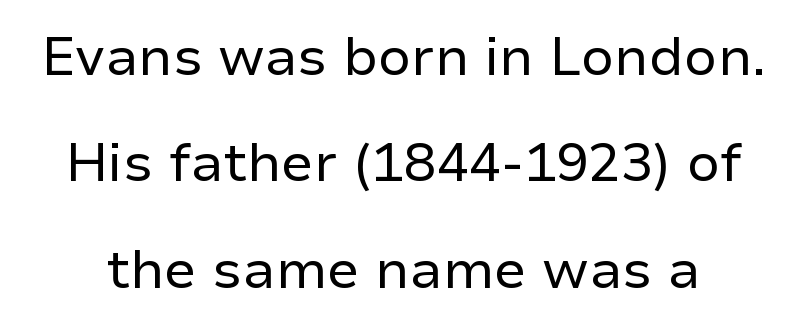
The image shows 54 px regular-weight sans-serif type, upright; set loose line spacing (1.97x), normal letter spacing, not underlined; low stroke contrast and a medium x-height.
